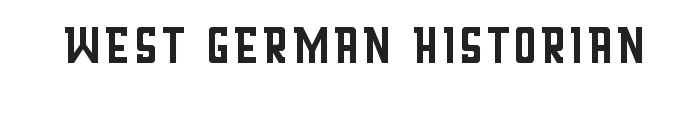
Unlike italic type, these characters show no tilt at all. Lines of text with bare space underneath. Spacing between characters is what you'd get straight out of the box. Summary of weight: not heavy and not bold.
